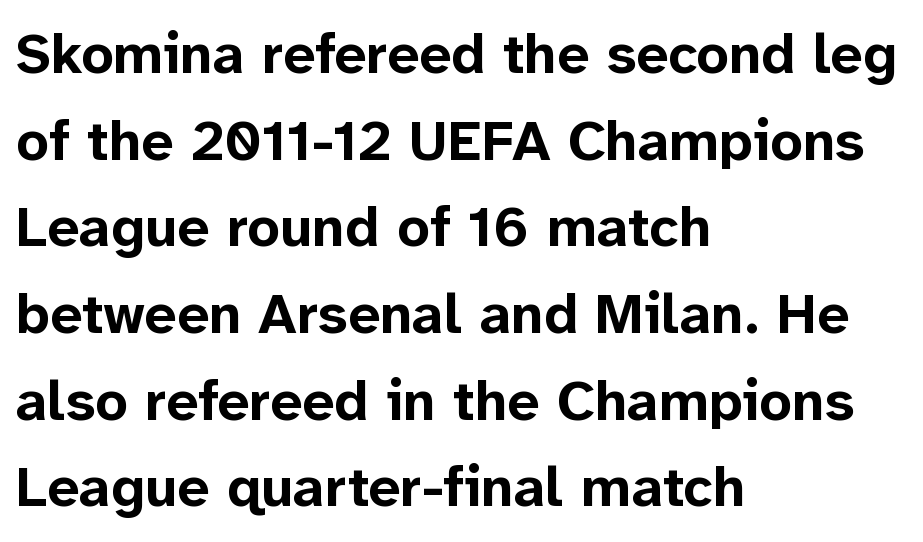
Heavy-handed strokes throughout: this text is bold. Notice how the stems are strictly vertical — no italics here. Anything drawn beneath the words? Only blank space. Serifs: no, the terminals of the letterforms are clean.
